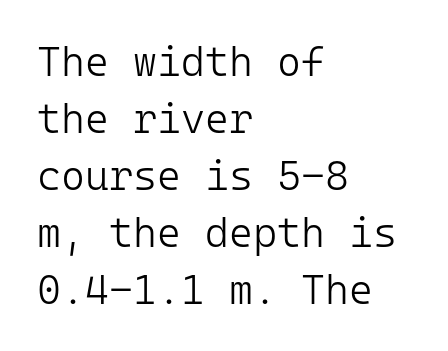
{"serif": "no", "italic": "no", "bold": "no", "weight": "light", "width": "normal", "stroke_contrast": "low", "x_height": "medium", "monospaced": "yes", "underline": "no", "align": "left", "line_spacing": "normal", "line_spacing_ratio": 1.39, "letter_spacing": "normal", "letter_spacing_em": 0.0, "glyph_px": 41}
